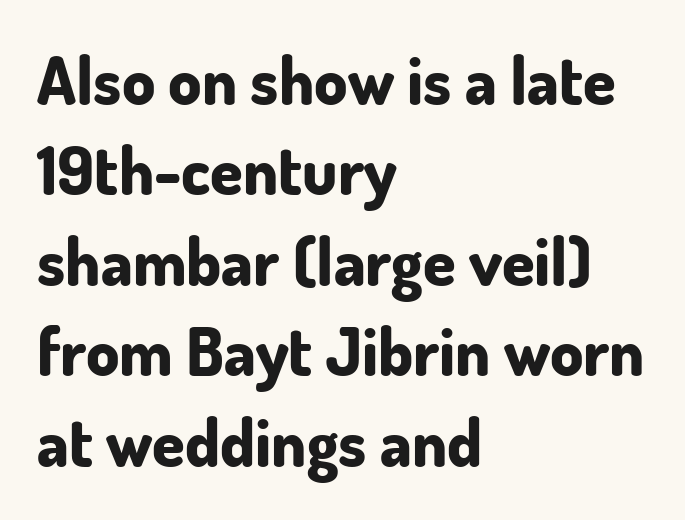
The image shows 66 px bold sans-serif type, upright; set left-aligned, normal line spacing (1.37x), normal letter spacing, not underlined; low stroke contrast and a small x-height.
